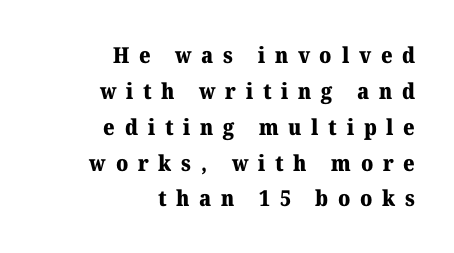
{"italic": "no", "bold": "yes", "underline": "no", "align": "right", "line_spacing": "normal", "line_spacing_ratio": 1.63, "letter_spacing": "wide", "letter_spacing_em": 0.44, "glyph_px": 22}
